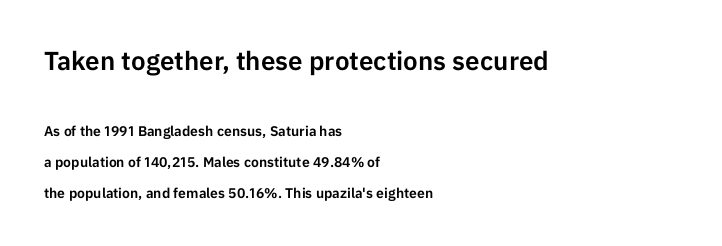
Q: Is the text italic (slanted)? A: No, it is upright.
Q: Is the text underlined? A: No.
Q: How is the paragraph aligned? A: Left-aligned.
Q: Is the spacing between letters normal or unusually wide? A: Normal.
Q: Is the spacing between lines tight, normal or loose? A: Loose.
Q: Which block of text is set in a larger size, the first (top) or the second (bottom)? A: The first (top) one.
